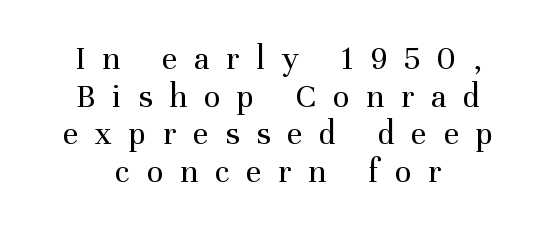
{"serif": "yes", "italic": "no", "bold": "no", "weight": "regular", "width": "normal", "stroke_contrast": "medium", "x_height": "medium", "monospaced": "no", "underline": "no", "align": "center", "line_spacing": "tight", "line_spacing_ratio": 1.11, "letter_spacing": "wide", "letter_spacing_em": 0.5, "glyph_px": 34}
